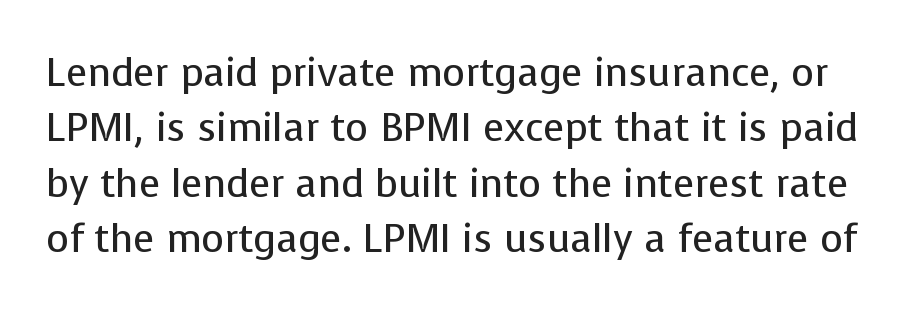
This is the regular roman posture of the typeface. Letterform terminals end flat and unadorned throughout the passage. The strokes are not fattened; the text isn't bold. The horizontal fit of the characters is conventional and even. Do the characters align in a grid? No, the font is proportional. Whoever set this chose a conventional vertical rhythm.
